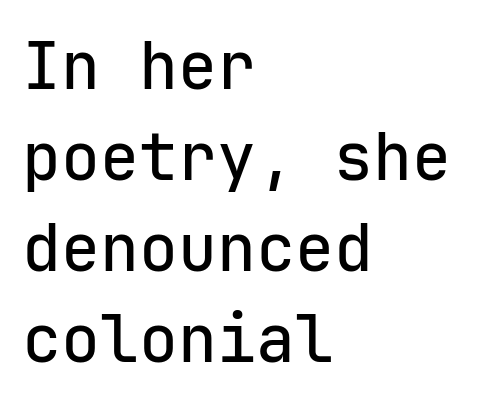
Unlike italic type, these characters show no tilt at all. You can tell from the bare stems that sans-serif type was used. Plain, unruled lines of type. Do the characters align in a grid? Yes, the font is monospaced. Words appear dense and cohesive because spacing is normal.
